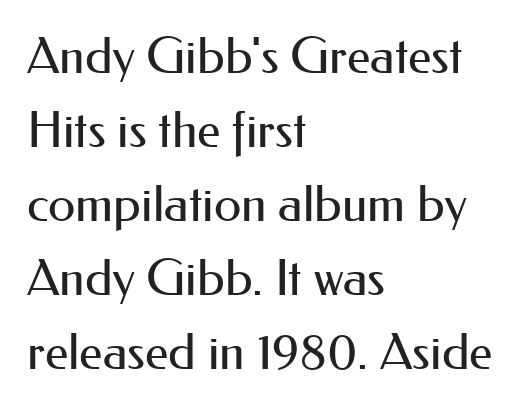
Observe the absence of serifs on each vertical stroke in this sample. Each word holds together tightly as a unit, with standard inter-letter gaps. You can tell it's not italic because the verticals are truly vertical. Is the type heavy? It reads as light-to-regular instead. The line-height multiplier appears to be the usual default.
